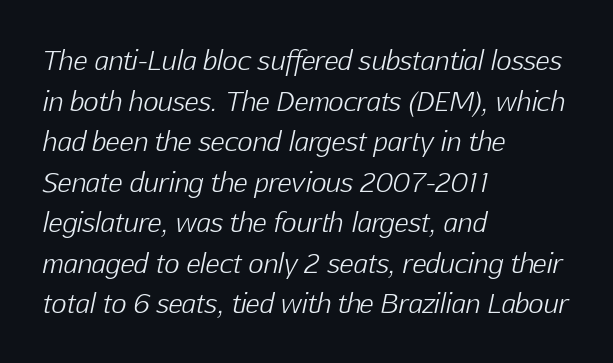
Q: Is the text bold? A: No.
Q: Is the text italic (slanted)? A: Yes, it leans right by about 12 degrees.
Q: Is the text underlined? A: No.
Q: How is the paragraph aligned? A: Left-aligned.
Q: Is the spacing between letters normal or unusually wide? A: Normal.
Q: Is the spacing between lines tight, normal or loose? A: Normal.
